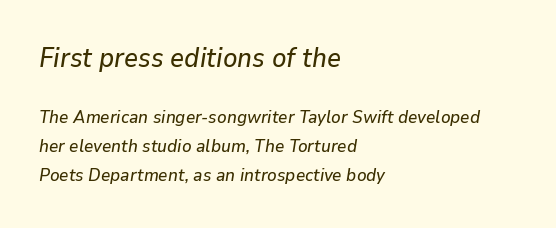
{"italic": "yes", "lean": "right", "slant_degrees": 9, "underline": "no", "align": "left", "line_spacing": "normal", "line_spacing_ratio": 1.61, "letter_spacing": "normal", "letter_spacing_em": 0.0, "larger_block": "first", "size_ratio": 1.5, "glyph_px": 27}
